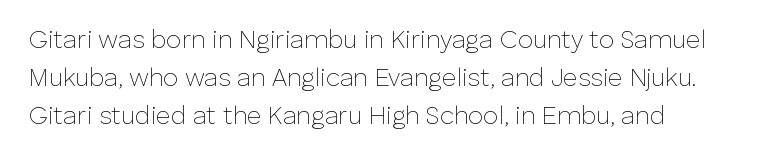
{"italic": "no", "bold": "no", "underline": "no", "line_spacing": "normal", "line_spacing_ratio": 1.53, "letter_spacing": "normal", "letter_spacing_em": 0.0, "glyph_px": 25}
